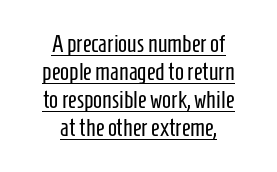
The image shows 24 px text type, upright; set centered, line spacing 1.17x, normal letter spacing, underlined.
